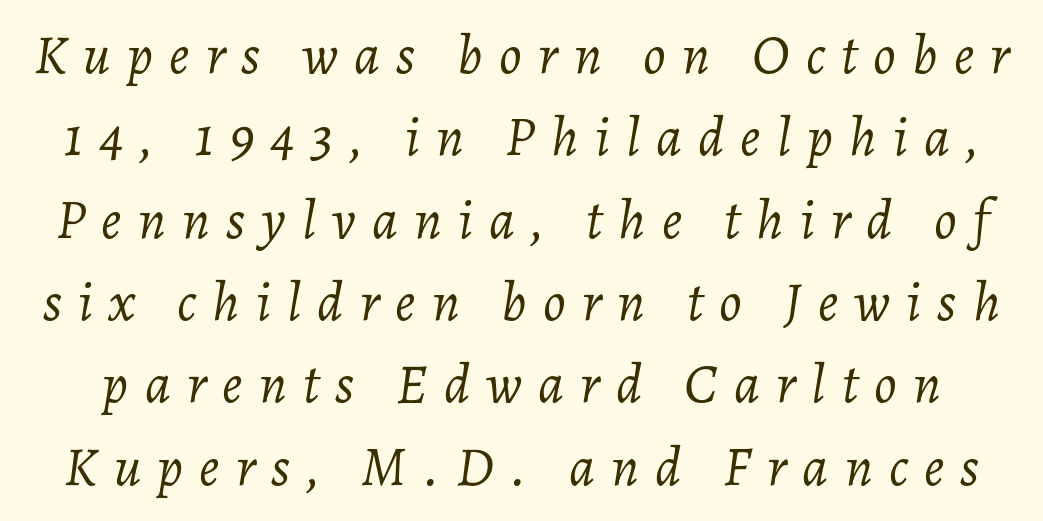
{"italic": "yes", "lean": "right", "slant_degrees": 7, "bold": "no", "weight": "light", "width": "normal", "stroke_contrast": "low", "x_height": "medium", "monospaced": "no", "underline": "no", "line_spacing": "normal", "line_spacing_ratio": 1.47, "letter_spacing": "wide", "letter_spacing_em": 0.29, "glyph_px": 56}
